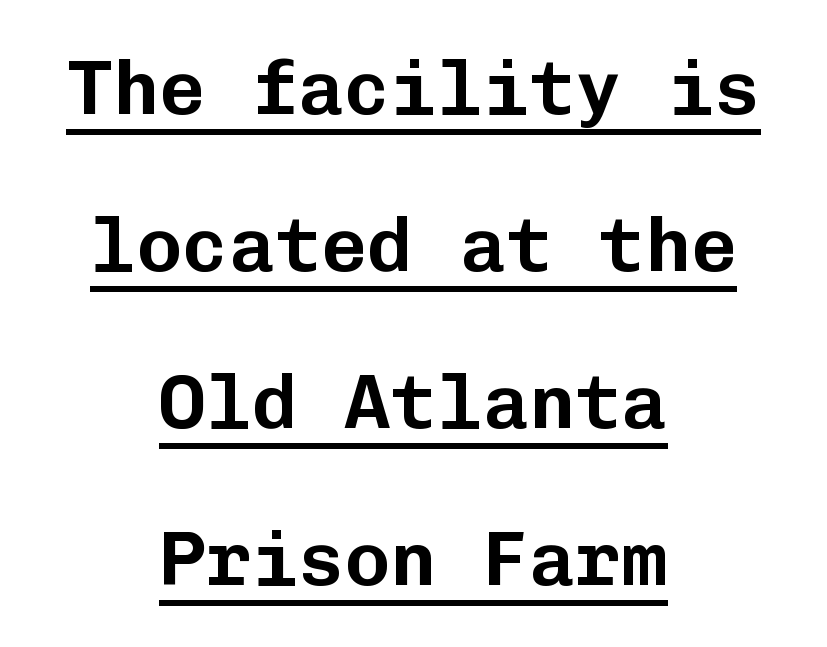
{"serif": "no", "italic": "no", "width": "normal", "stroke_contrast": "low", "x_height": "medium", "monospaced": "yes", "underline": "yes", "align": "center", "line_spacing": "loose", "line_spacing_ratio": 2.04, "letter_spacing": "normal", "letter_spacing_em": 0.0, "glyph_px": 77}
